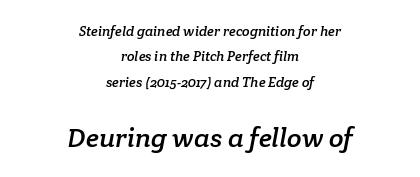
The image shows 27 px text type; set centered, line spacing 1.81x, normal letter spacing, not underlined; the second (bottom) block is 1.93x larger.
